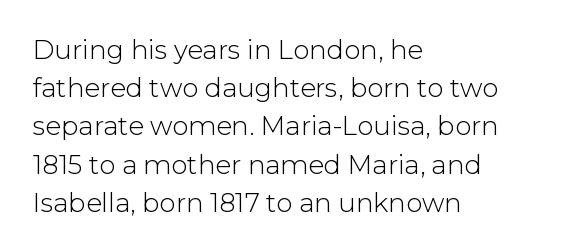
The image shows 26 px text type, upright; set left-aligned, normal line spacing (1.47x), normal letter spacing, not underlined.
